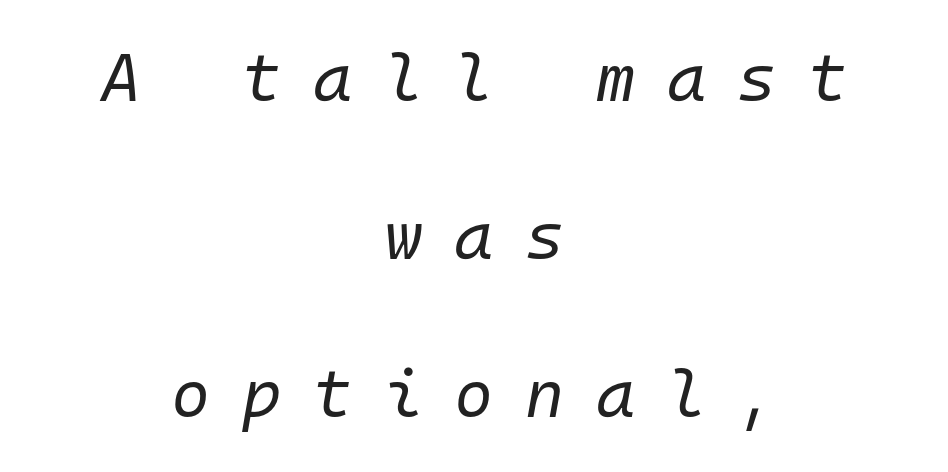
{"italic": "yes", "lean": "right", "slant_degrees": 10, "bold": "no", "weight": "regular", "width": "normal", "stroke_contrast": "low", "x_height": "medium", "monospaced": "yes", "underline": "no", "align": "center", "line_spacing": "loose", "line_spacing_ratio": 2.36, "letter_spacing": "wide", "letter_spacing_em": 0.47, "glyph_px": 67}
